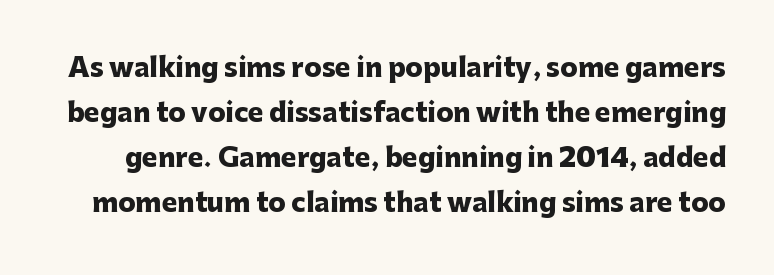
Nope, not italic — everything's standing straight. Descender tails drop into unmarked territory. You'd pick this weight for a headline — it's a proper bold. Short note: letters normally spaced.
